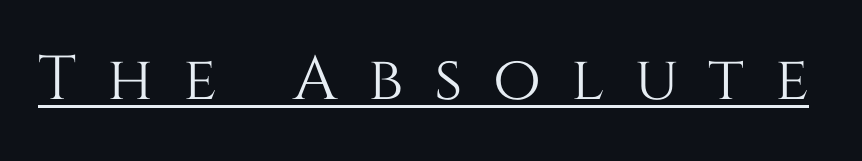
Spacing between characters has been opened up far beyond the box default. Each line of the rendering has a horizontal stroke beneath the glyphs. The typography opts for an upright posture over an oblique one. Is this a fixed-width face? No — the glyphs have proportional, varying widths.
